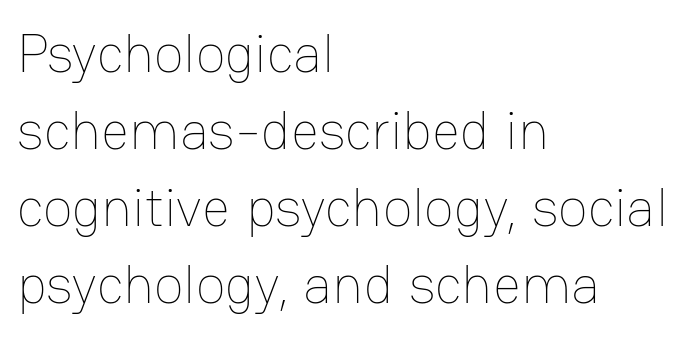
Q: Is the text bold? A: No.
Q: Is the text italic (slanted)? A: No, it is upright.
Q: Is the text underlined? A: No.
Q: How is the paragraph aligned? A: Left-aligned.
Q: Is the spacing between letters normal or unusually wide? A: Normal.
Q: Is the spacing between lines tight, normal or loose? A: Normal.
Q: Width (condensed, normal, or wide)? A: Normal.
Q: Stroke contrast? A: Low.
Q: x-height? A: Medium.
Q: Monospaced? A: No.
